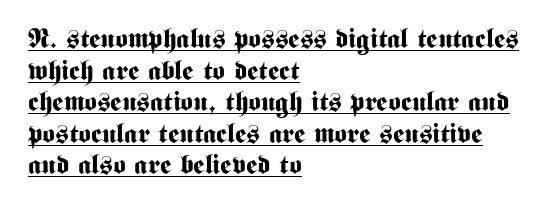
{"italic": "no", "bold": "yes", "underline": "yes", "align": "left", "line_spacing_ratio": 1.17, "letter_spacing": "normal", "letter_spacing_em": 0.0, "glyph_px": 27}
